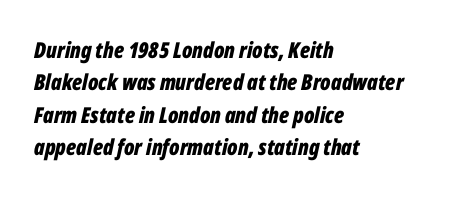
The image shows 22 px bold type, italic (leaning right); set left-aligned, normal line spacing (1.47x), normal letter spacing, not underlined.
